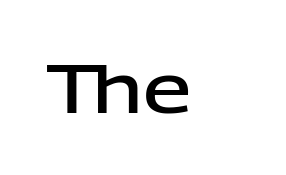
{"serif": "no", "italic": "no", "bold": "semi", "weight": "semibold", "width": "normal", "stroke_contrast": "low", "x_height": "medium", "monospaced": "no", "underline": "no", "align": "left", "letter_spacing": "normal", "letter_spacing_em": 0.0, "glyph_px": 69}
